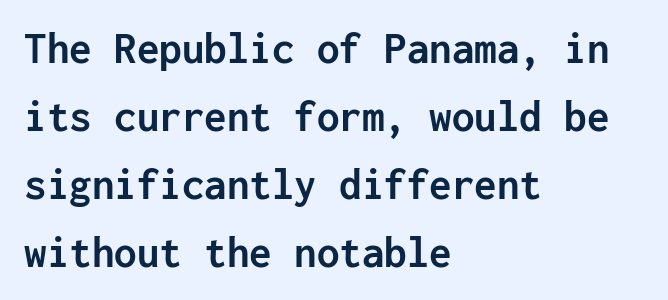
Q: Is the text bold? A: Yes.
Q: Is the text italic (slanted)? A: No, it is upright.
Q: Is the typeface a serif or a sans-serif typeface? A: Sans-serif.
Q: Is the text underlined? A: No.
Q: How is the paragraph aligned? A: Left-aligned.
Q: Is the spacing between letters normal or unusually wide? A: Normal.
Q: Is the spacing between lines tight, normal or loose? A: Normal.
Q: Width (condensed, normal, or wide)? A: Normal.
Q: Stroke contrast? A: Low.
Q: x-height? A: Medium.
Q: Monospaced? A: Yes.
